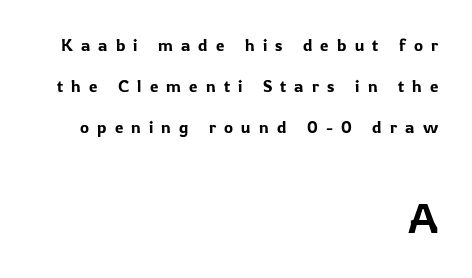
{"serif": "no", "italic": "no", "width": "normal", "stroke_contrast": "low", "x_height": "medium", "monospaced": "no", "underline": "no", "align": "right", "line_spacing": "loose", "line_spacing_ratio": 2.41, "letter_spacing": "wide", "letter_spacing_em": 0.48, "larger_block": "second", "size_ratio": 2.47, "glyph_px": 42}
